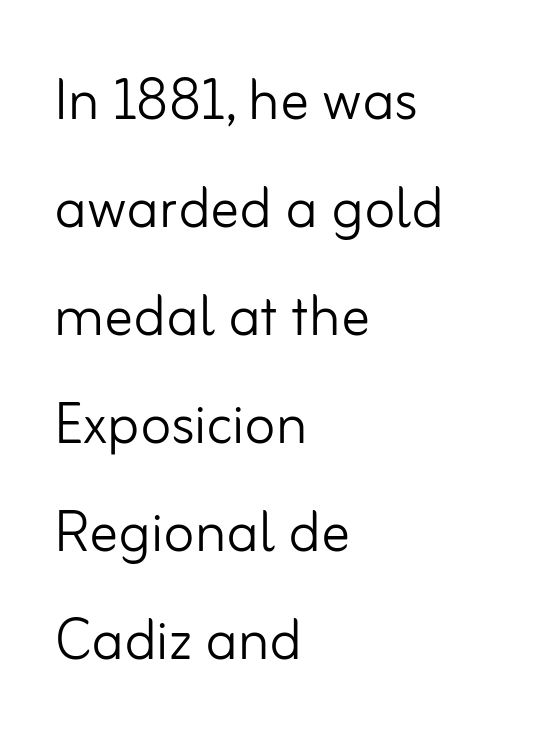
{"serif": "no", "italic": "no", "bold": "no", "weight": "light", "width": "normal", "stroke_contrast": "low", "x_height": "small", "monospaced": "no", "underline": "no", "align": "left", "line_spacing": "normal", "line_spacing_ratio": 1.5, "letter_spacing": "normal", "letter_spacing_em": 0.0, "glyph_px": 72}
